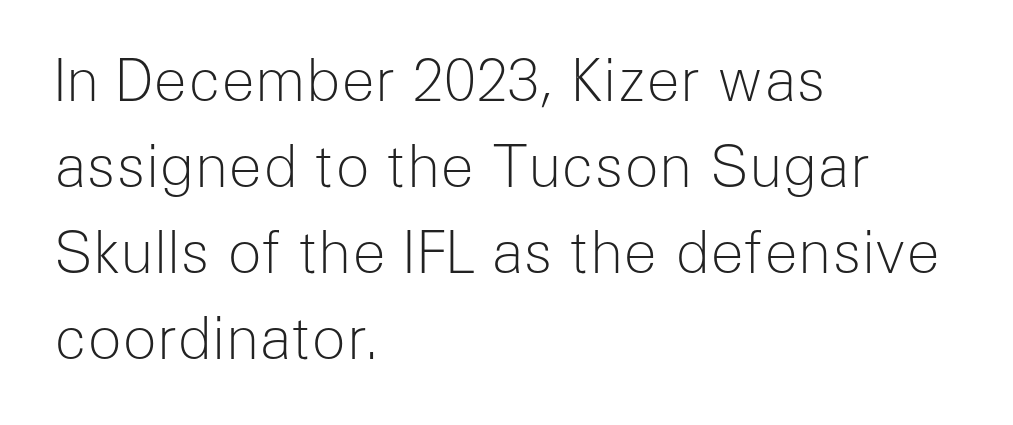
{"serif": "no", "italic": "no", "bold": "no", "weight": "light", "width": "normal", "stroke_contrast": "low", "x_height": "medium", "monospaced": "no", "underline": "no", "align": "left", "line_spacing": "normal", "line_spacing_ratio": 1.51, "letter_spacing": "normal", "letter_spacing_em": 0.0, "glyph_px": 57}
